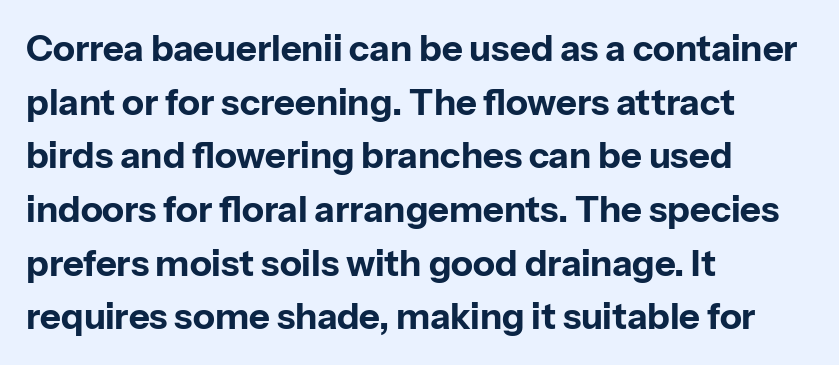
The image shows 36 px bold sans-serif type, upright; set left-aligned, normal line spacing (1.49x), normal letter spacing, not underlined; low stroke contrast and a medium x-height.
